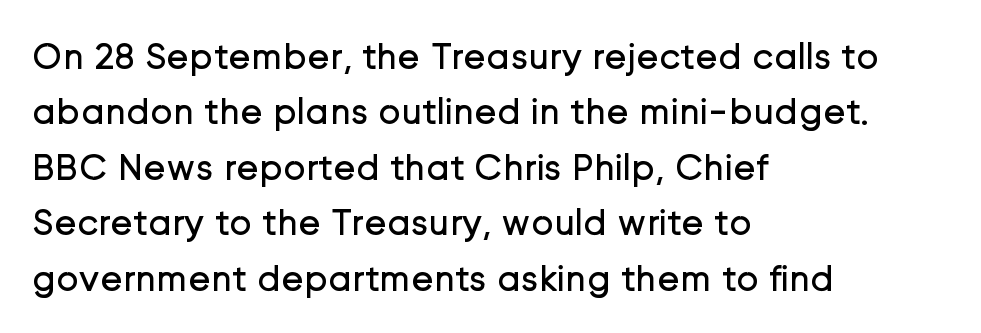
Q: Is the text bold? A: No.
Q: Is the text italic (slanted)? A: No, it is upright.
Q: Is the typeface a serif or a sans-serif typeface? A: Sans-serif.
Q: Is the text underlined? A: No.
Q: How is the paragraph aligned? A: Left-aligned.
Q: Is the spacing between letters normal or unusually wide? A: Normal.
Q: Is the spacing between lines tight, normal or loose? A: Normal.
Q: Width (condensed, normal, or wide)? A: Normal.
Q: Stroke contrast? A: Low.
Q: x-height? A: Medium.
Q: Monospaced? A: No.
